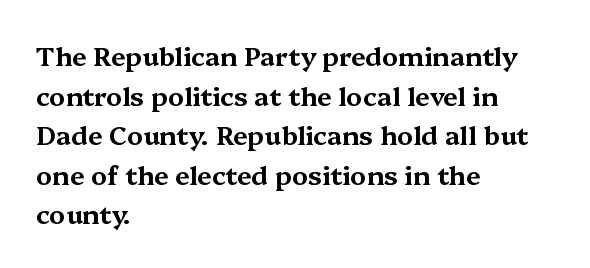
{"italic": "no", "underline": "no", "align": "left", "line_spacing": "normal", "line_spacing_ratio": 1.52, "letter_spacing": "normal", "letter_spacing_em": 0.0, "glyph_px": 26}
